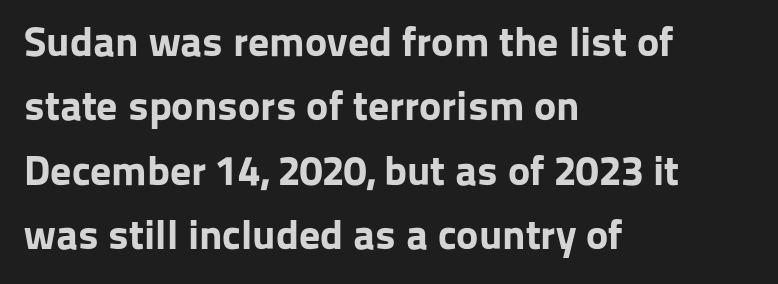
Any mark beneath the type? The region is blank. The face used here has the dense, thick strokes of a bold. Alignment: flush left. This rendering employs a face without finishing strokes, i.e., a sans-serif. Words appear dense and cohesive because spacing is normal. How would I describe the line gaps? Plain and ordinary.
